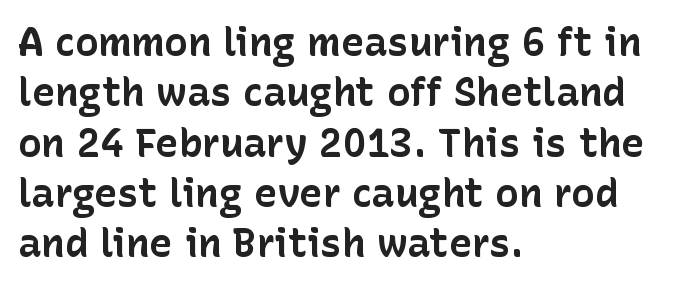
The image shows 39 px bold sans-serif type, upright; set left-aligned, normal line spacing (1.29x), normal letter spacing, not underlined; low stroke contrast and a medium x-height.
